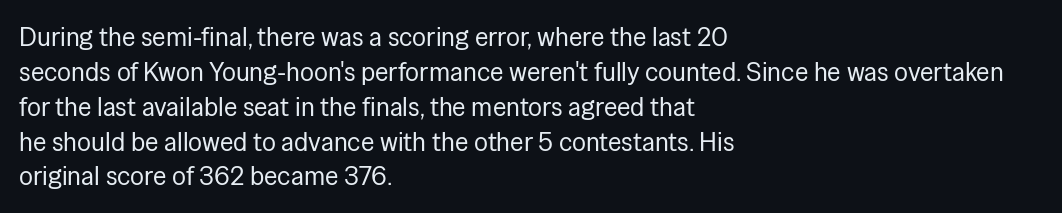
The image shows 26 px text type, upright; set left-aligned, normal line spacing (1.34x), normal letter spacing, not underlined.
